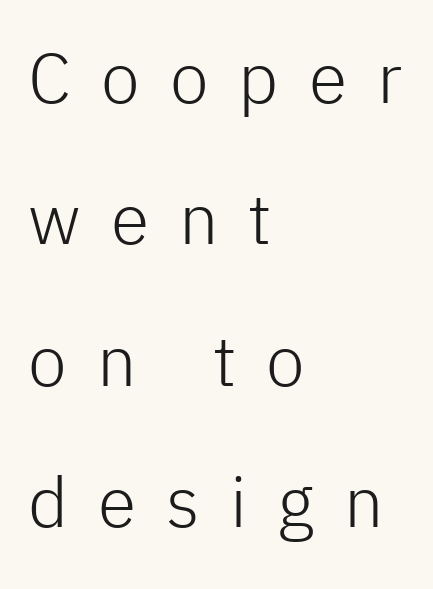
Q: Is the text bold? A: No.
Q: Is the text italic (slanted)? A: No, it is upright.
Q: Is the typeface a serif or a sans-serif typeface? A: Sans-serif.
Q: Is the text underlined? A: No.
Q: How is the paragraph aligned? A: Left-aligned.
Q: Is the spacing between letters normal or unusually wide? A: Unusually wide.
Q: Is the spacing between lines tight, normal or loose? A: Loose.
Q: Width (condensed, normal, or wide)? A: Normal.
Q: Stroke contrast? A: Low.
Q: x-height? A: Medium.
Q: Monospaced? A: No.
